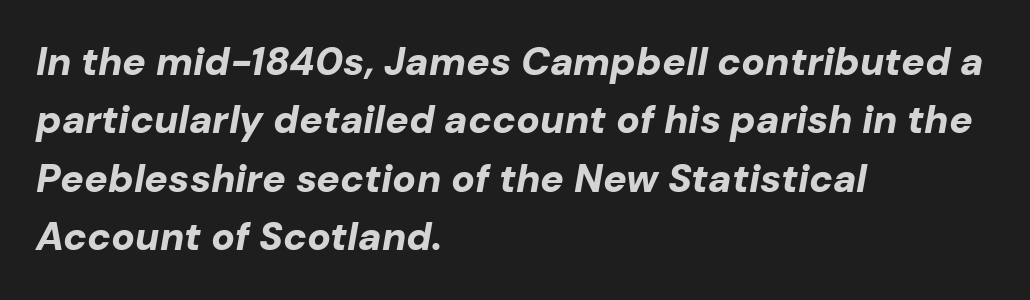
Descender tails drop into unmarked territory. Proportional: the letters do not fall into vertical columns. Honestly, the letter spacing is just normal — you wouldn't notice it. The typesetting leans heavy: a genuine bold.
